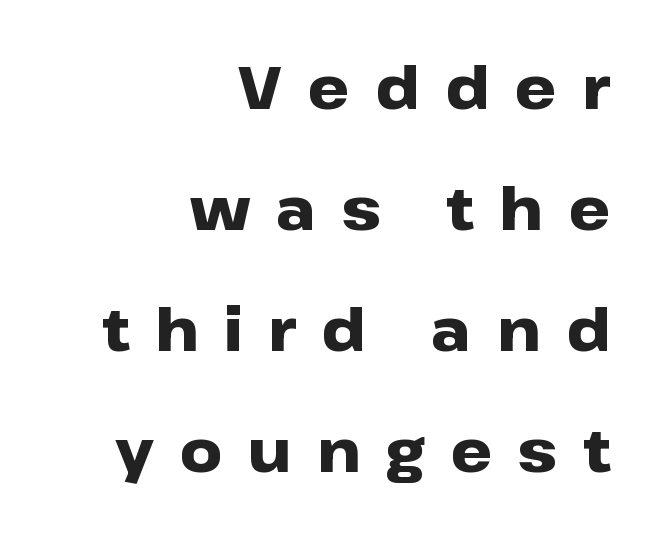
{"serif": "no", "italic": "no", "bold": "yes", "weight": "heavy", "width": "wide", "stroke_contrast": "low", "x_height": "medium", "monospaced": "no", "underline": "no", "align": "right", "line_spacing": "loose", "line_spacing_ratio": 2.05, "letter_spacing": "wide", "letter_spacing_em": 0.43, "glyph_px": 59}
